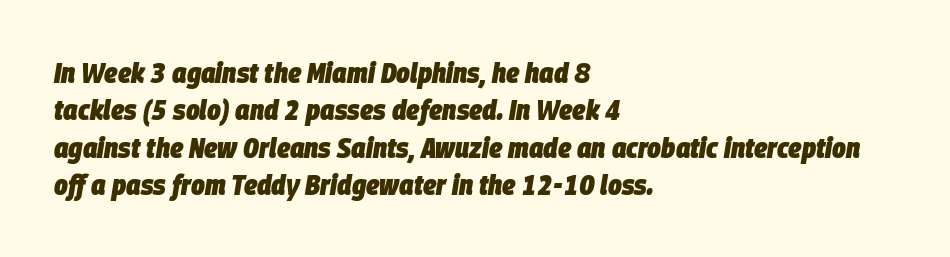
Q: Is the text bold? A: Yes.
Q: Is the text italic (slanted)? A: Yes, it leans right by about 9 degrees.
Q: Is the text underlined? A: No.
Q: How is the paragraph aligned? A: Left-aligned.
Q: Is the spacing between letters normal or unusually wide? A: Normal.
Q: Is the spacing between lines tight, normal or loose? A: Normal.
Q: Width (condensed, normal, or wide)? A: Condensed.
Q: Stroke contrast? A: Low.
Q: x-height? A: Large.
Q: Monospaced? A: No.
